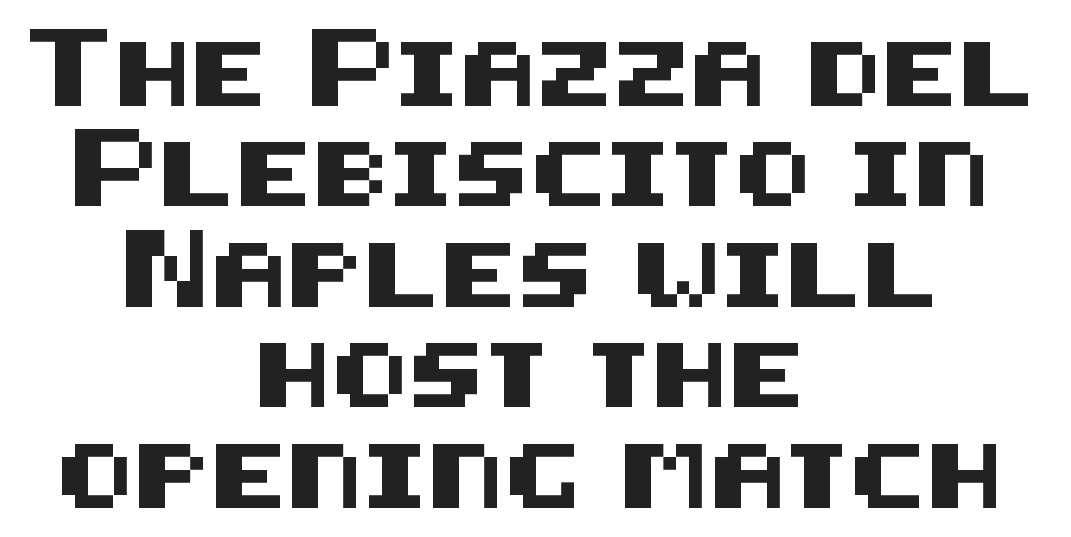
The letterforms sit shoulder to shoulder at normal distance. Type without underlining. Visually the block forms a symmetrical silhouette, jagged on both flanks. Summary of vertical rhythm: regular, with standard interline spacing. To sum up the face: it is a sans, with no serifs. Vertical strokes here are truly vertical.
